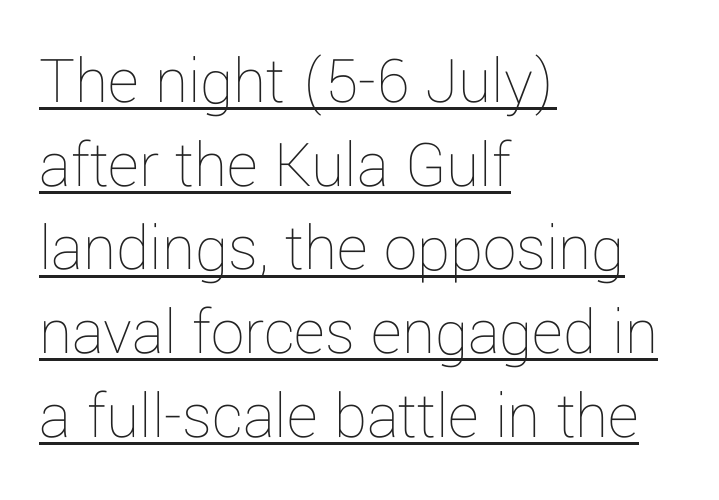
The image shows 67 px thin type, upright; set left-aligned, normal line spacing (1.25x), normal letter spacing, underlined; low stroke contrast and a medium x-height.
